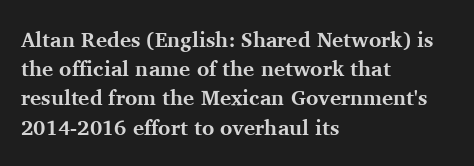
When letters stand straight like this, we call the style roman or upright. Line starts are locked; line ends wander. Quick note: underline off. Words appear dense and cohesive because spacing is normal. A normal amount of white space separates one row of letters from the next.
